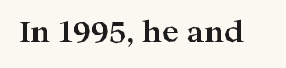
{"serif": "yes", "italic": "no", "bold": "yes", "weight": "bold", "width": "wide", "stroke_contrast": "high", "x_height": "medium", "monospaced": "no", "underline": "no", "letter_spacing": "normal", "letter_spacing_em": 0.0, "glyph_px": 29}
